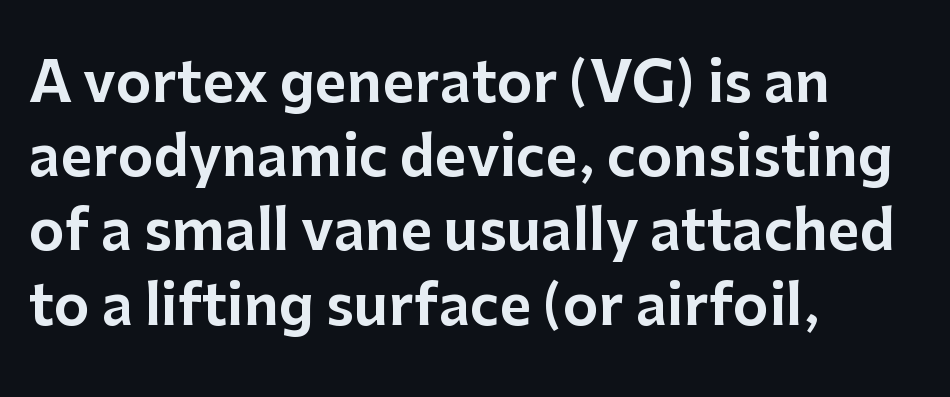
The image shows 55 px sans-serif type, upright; set left-aligned, normal line spacing (1.35x), normal letter spacing, not underlined; low stroke contrast and a medium x-height.
